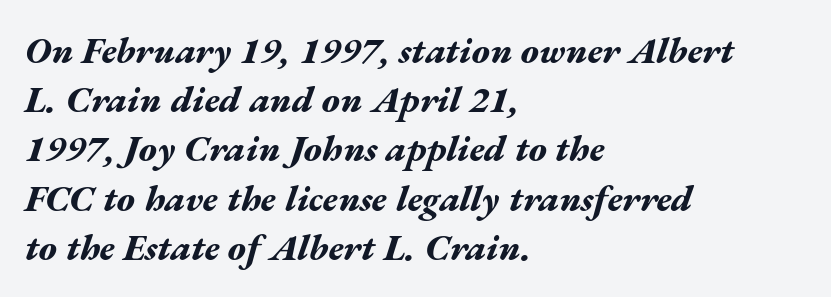
The image shows 37 px bold, wide type, italic (leaning right); set left-aligned, normal line spacing (1.33x), normal letter spacing, not underlined; medium stroke contrast and a medium x-height.
